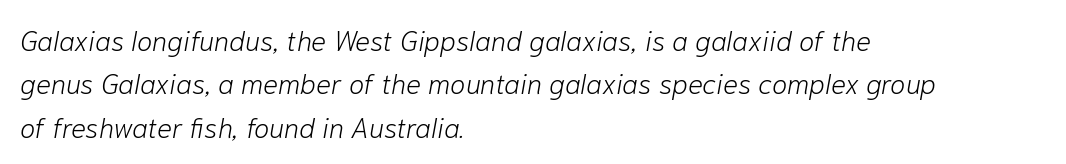
Q: Is the text bold? A: No.
Q: Is the text italic (slanted)? A: Yes, it leans right by about 10 degrees.
Q: Is the text underlined? A: No.
Q: How is the paragraph aligned? A: Left-aligned.
Q: Is the spacing between letters normal or unusually wide? A: Normal.
Q: Is the spacing between lines tight, normal or loose? A: Normal.
Q: Width (condensed, normal, or wide)? A: Normal.
Q: Stroke contrast? A: Low.
Q: x-height? A: Medium.
Q: Monospaced? A: No.
